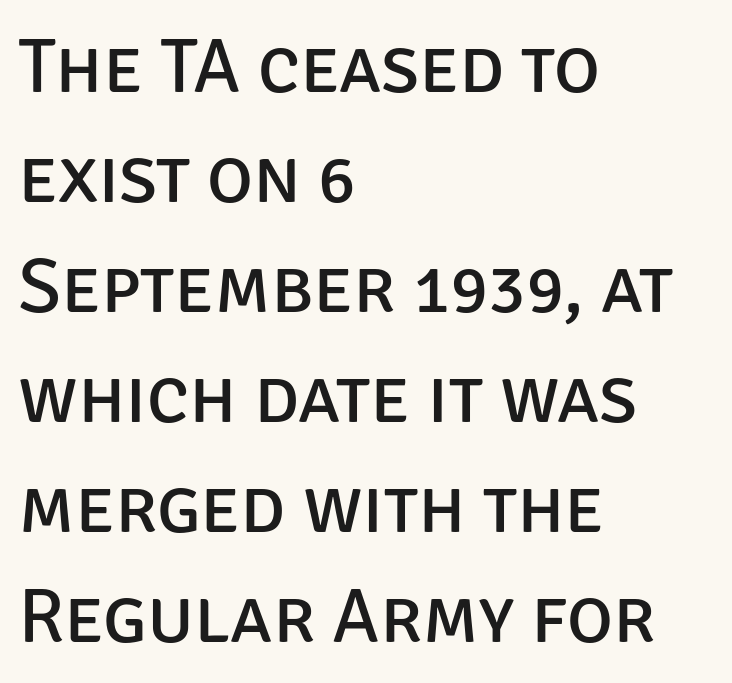
A typesetter would call this zero additional tracking. Heft: none added — not bold. Look at the bottom of the vertical strokes: they stop flat, with no serifs. The paragraph shown leans on its left margin.
